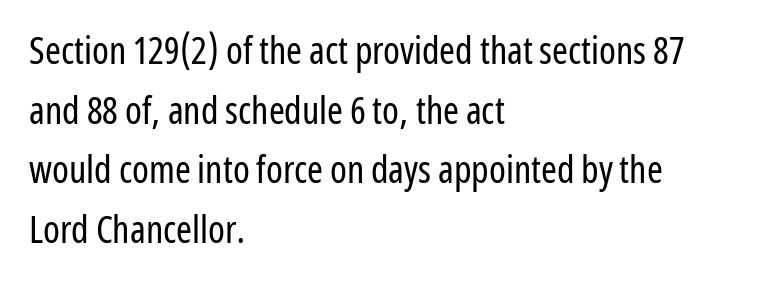
Short note: letters normally spaced. Do the characters align in a grid? No, the font is proportional. Font category for this specimen: sans-serif. This block has exactly the height ordinary leading produces.
